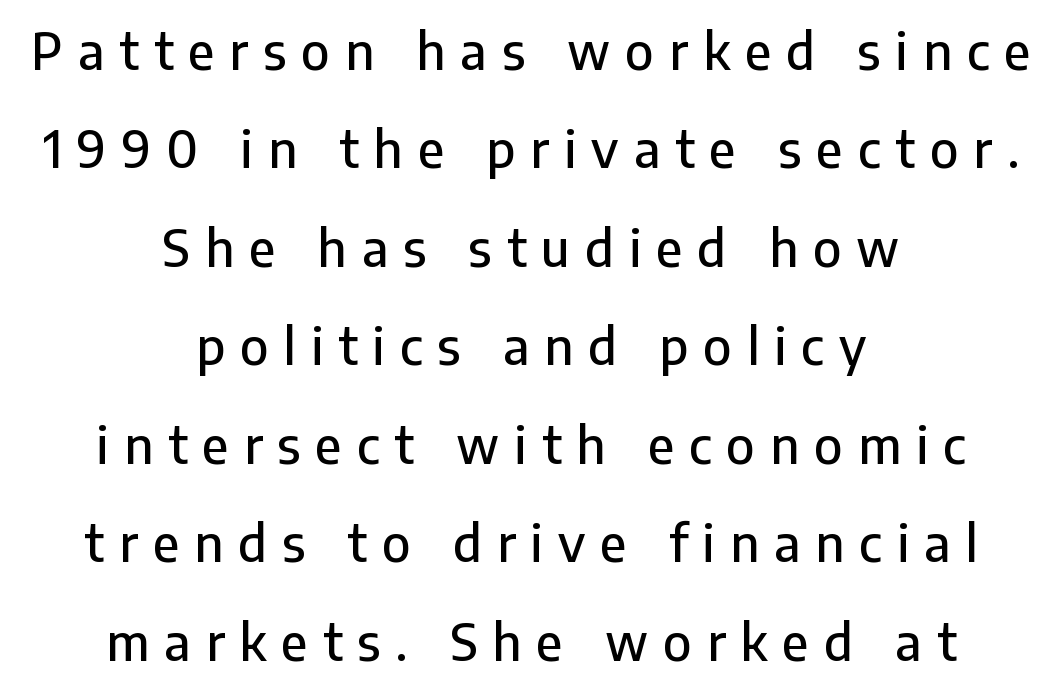
The image shows 50 px sans-serif type, upright; set centered, loose line spacing (1.97x), unusually wide letter spacing (+0.3 em), not underlined; low stroke contrast and a medium x-height.
